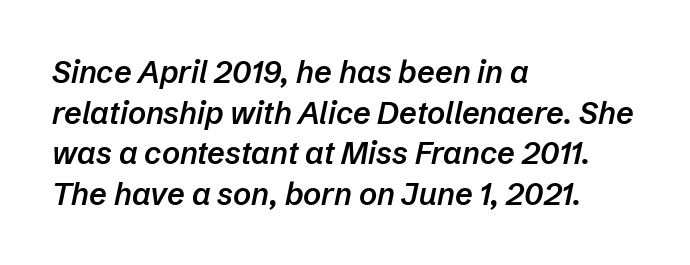
The image shows 31 px semibold type, italic (leaning right); set left-aligned, normal line spacing (1.31x), normal letter spacing, not underlined; low stroke contrast and a medium x-height.
